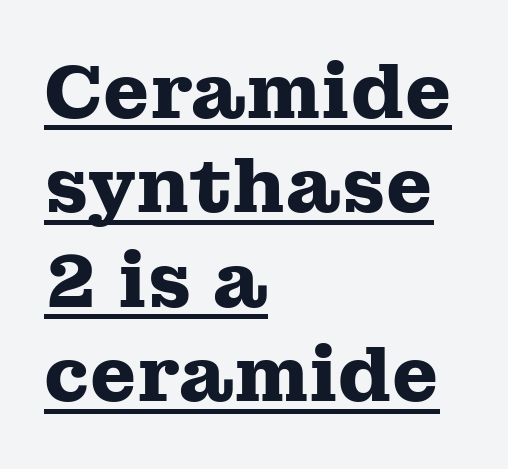
The image shows 75 px heavy, wide serif type, upright; set left-aligned, normal line spacing (1.26x), normal letter spacing, underlined; medium stroke contrast and a medium x-height.
